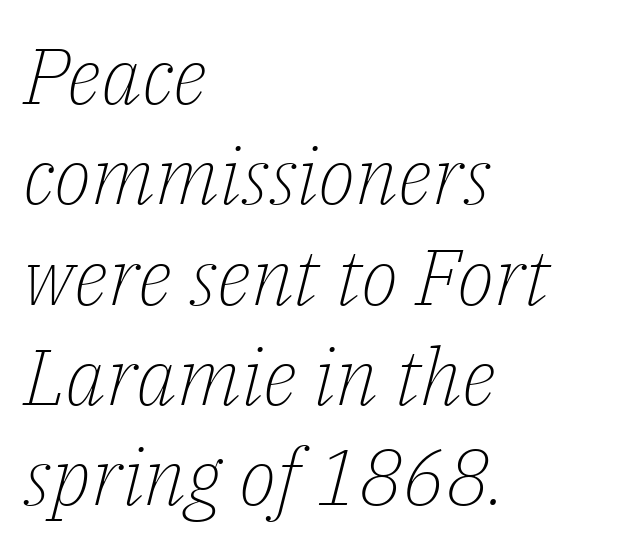
The image shows 79 px light serif type, italic (leaning right); set left-aligned, normal line spacing (1.27x), normal letter spacing, not underlined; low stroke contrast and a medium x-height.
